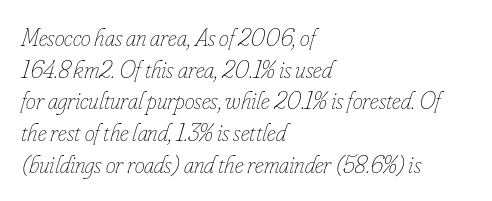
The image shows 25 px text type, italic (leaning right); set left-aligned, normal line spacing (1.27x), normal letter spacing, not underlined.
